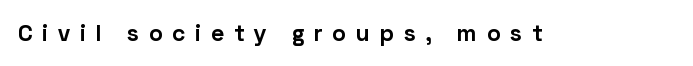
Style check: upright. The area under the type is left untouched. A typesetter would call this heavily tracked-out type. Typographic density is high because the face is bold.
